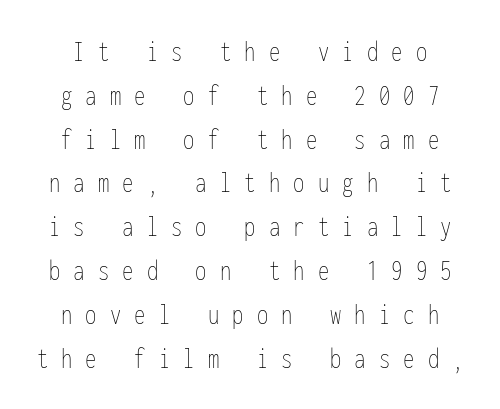
Clear beneath every line of the passage. The strokes carry an ordinary text weight at most. The space between consecutive lines is moderate. Think of a typewriter: that constant character pitch is what you see here. How are the letters spaced? Widely, with obvious added tracking.
